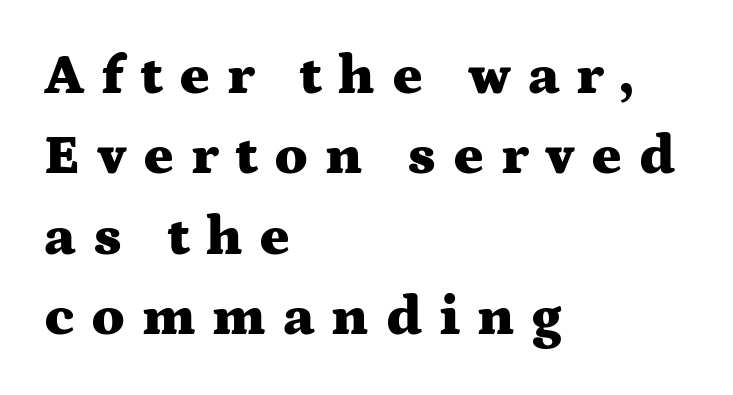
The image shows 57 px heavy, wide serif type, upright; set left-aligned, normal line spacing (1.41x), unusually wide letter spacing (+0.29 em), not underlined; medium stroke contrast and a medium x-height.
